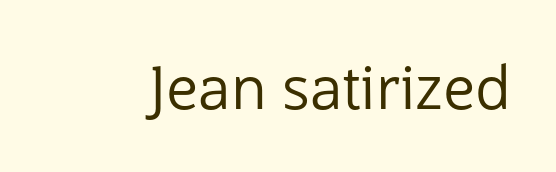
These lines are composed in type without serifs. The zone under the glyphs is completely vacant. Glyph-to-glyph distance matches everyday printed text. You could not count columns in this text — the font is proportionally spaced. In terms of posture, this sample is upright.
